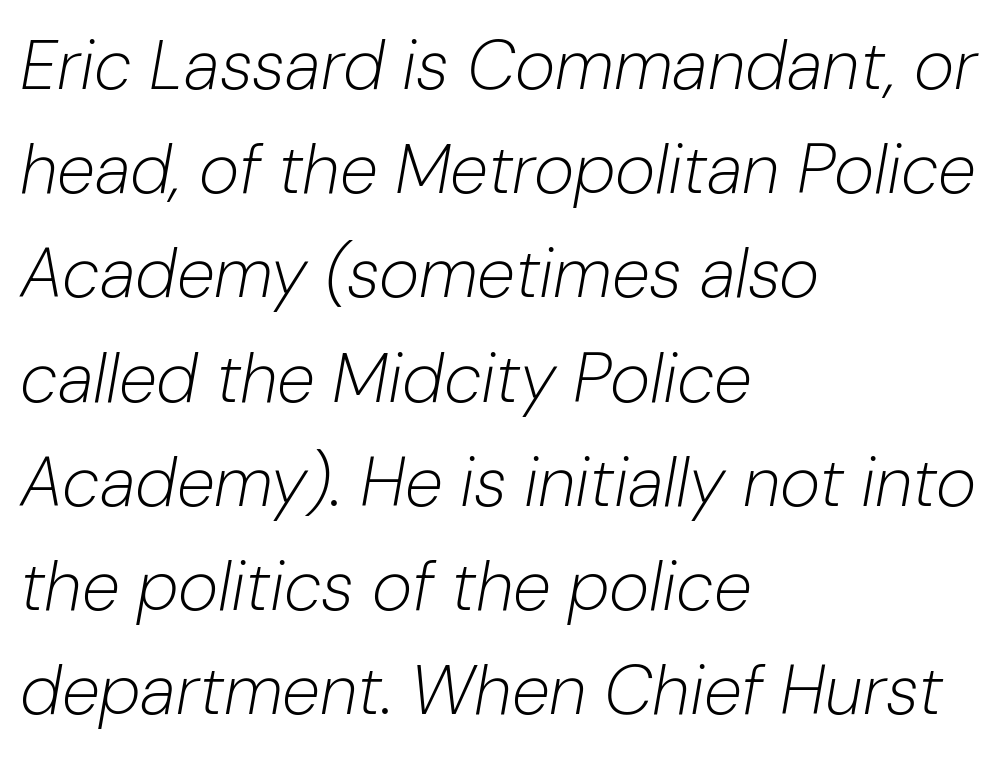
Short note: letters normally spaced. The letters advance in unequal steps, a hallmark of proportional type. The specimen omits any rule beneath the text block's lines. Heft: none added — not bold.
